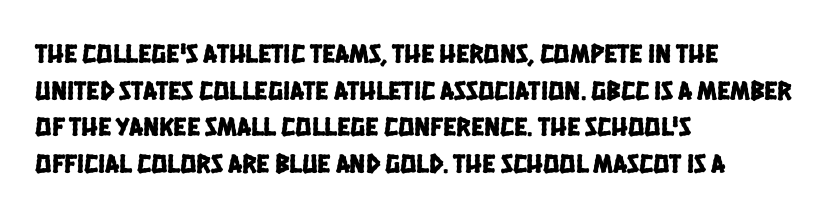
The area under the type is left untouched. Line beginnings align vertically; line endings do not. Each new line begins a customary step beneath the previous one. Nothing unusual about the tracking: characters are spaced as the font intends.
